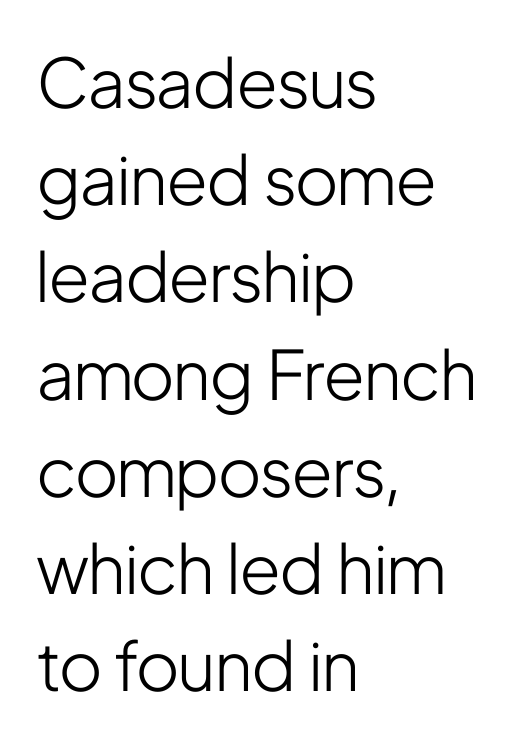
{"serif": "no", "italic": "no", "bold": "no", "weight": "light", "width": "condensed", "stroke_contrast": "low", "x_height": "medium", "monospaced": "no", "underline": "no", "align": "left", "line_spacing": "normal", "line_spacing_ratio": 1.43, "letter_spacing": "normal", "letter_spacing_em": 0.0, "glyph_px": 68}
